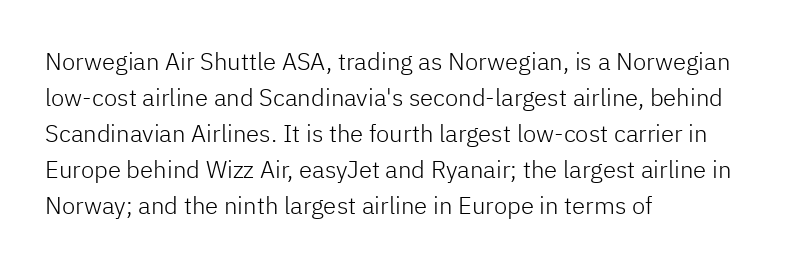
Q: Is the text bold? A: No.
Q: Is the text italic (slanted)? A: No, it is upright.
Q: Is the text underlined? A: No.
Q: How is the paragraph aligned? A: Left-aligned.
Q: Is the spacing between letters normal or unusually wide? A: Normal.
Q: Is the spacing between lines tight, normal or loose? A: Normal.
